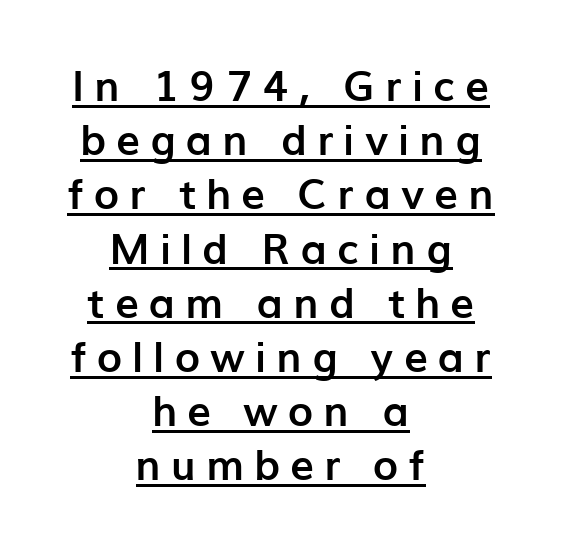
Honestly, the underline is the first thing you notice here. Honestly, the row spacing looks completely unremarkable. The type is letterspaced generously, with wide tracking. The letters carry no serifs — their stems end cleanly without finishing strokes.
